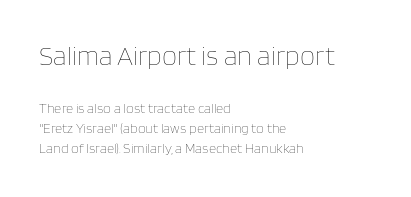
The image shows 27 px text type, upright; set left-aligned, normal line spacing (1.43x), normal letter spacing, not underlined; the first (top) block is 1.93x larger.
